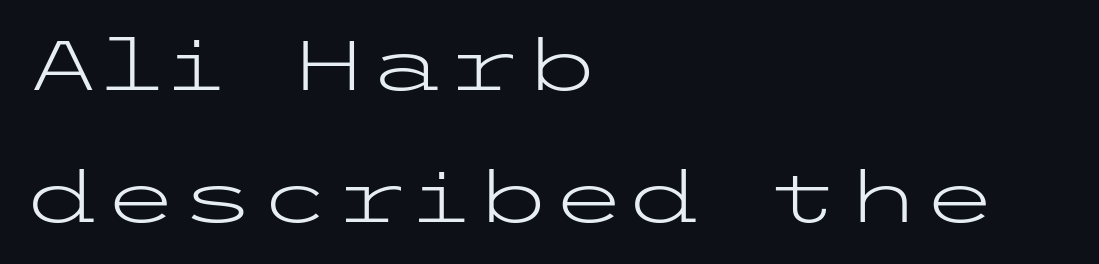
The image shows 70 px light, wide sans-serif type, upright; set left-aligned, line spacing 1.89x, normal letter spacing, not underlined; low stroke contrast and a medium x-height.
